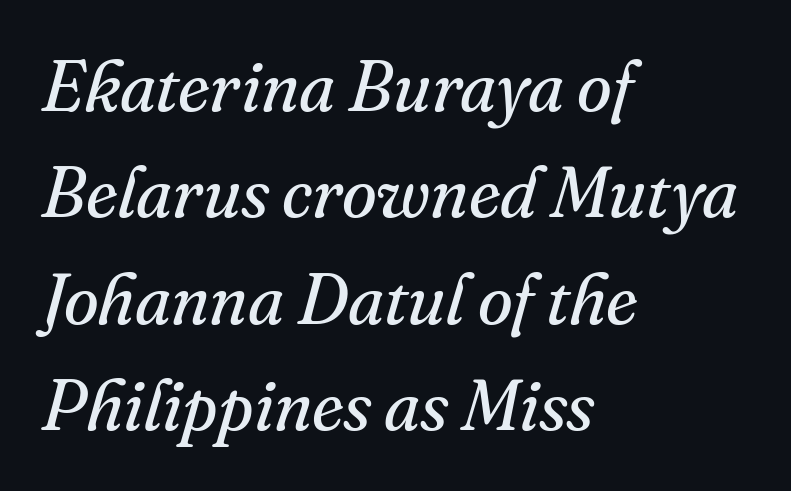
Spacing verdict: proportional, widths tailored to each character. Stroke terminals: seriffed. Stems and bowls with no extra thickness — not bold. This is oblique type, the kind used for emphasis or titles. Unmarked baselines from the first word to the last. Tracking value appears to be zero — textbook default spacing.
